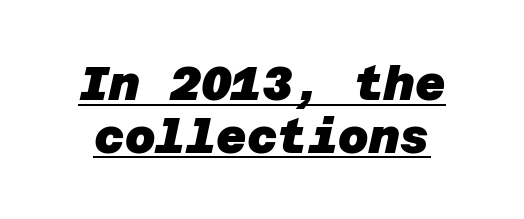
This sample uses a sans-serif face. Students, observe the line beneath the letters — that is underlining. How heavy is the stroke? Heavy — this is a bold. These lines huddle together more closely than default settings would place them. Each word holds together tightly as a unit, with standard inter-letter gaps.
